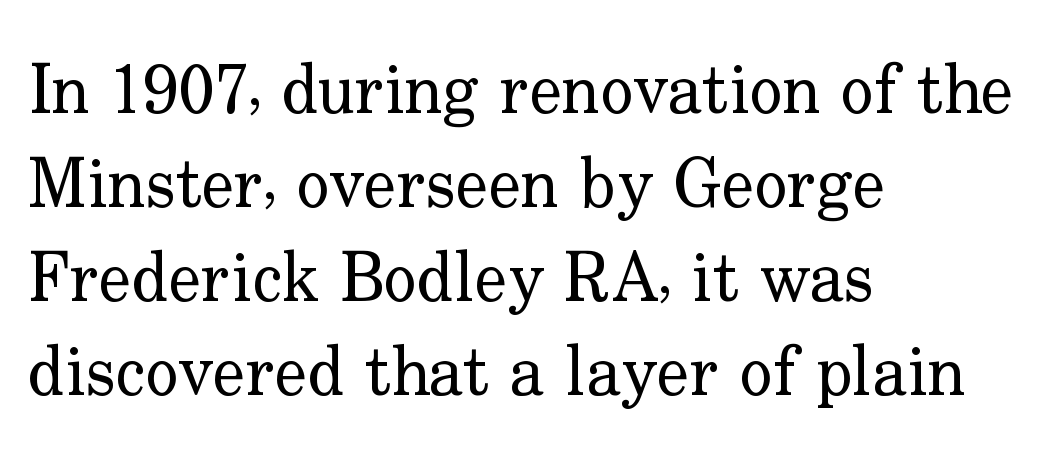
Q: Is the text bold? A: No.
Q: Is the text italic (slanted)? A: No, it is upright.
Q: Is the typeface a serif or a sans-serif typeface? A: Serif.
Q: Is the text underlined? A: No.
Q: How is the paragraph aligned? A: Left-aligned.
Q: Is the spacing between letters normal or unusually wide? A: Normal.
Q: Is the spacing between lines tight, normal or loose? A: Normal.
Q: Width (condensed, normal, or wide)? A: Normal.
Q: Stroke contrast? A: Low.
Q: x-height? A: Small.
Q: Monospaced? A: No.
